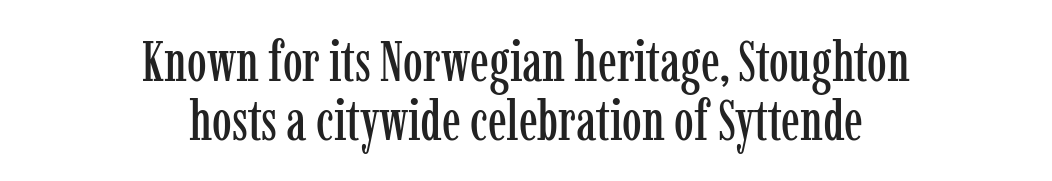
Does extra space separate the letters? No, they use regular spacing. What's the leading like? Squeezed, with rows nearly overlapping. This is roman type, the default non-slanted kind. The area under the type is left untouched. You can tell from the footed stems that serif type was used.
